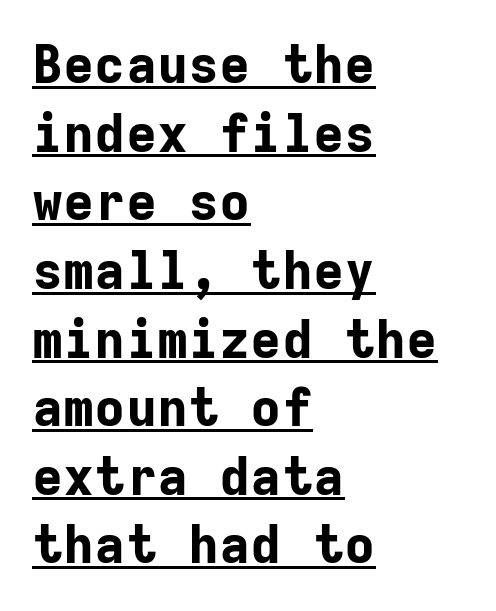
{"serif": "no", "italic": "no", "bold": "yes", "weight": "bold", "width": "normal", "stroke_contrast": "low", "x_height": "medium", "monospaced": "yes", "underline": "yes", "align": "left", "line_spacing": "normal", "line_spacing_ratio": 1.32, "letter_spacing": "normal", "letter_spacing_em": 0.0, "glyph_px": 52}
